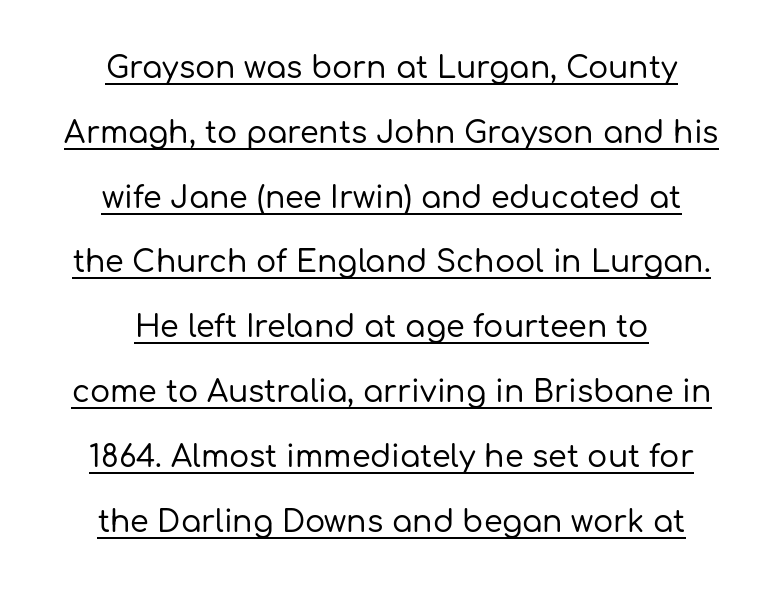
Q: Is the text italic (slanted)? A: No, it is upright.
Q: Is the typeface a serif or a sans-serif typeface? A: Sans-serif.
Q: Is the text underlined? A: Yes.
Q: How is the paragraph aligned? A: Centered.
Q: Is the spacing between letters normal or unusually wide? A: Normal.
Q: Is the spacing between lines tight, normal or loose? A: Loose.
Q: Width (condensed, normal, or wide)? A: Normal.
Q: Stroke contrast? A: Low.
Q: x-height? A: Medium.
Q: Monospaced? A: No.
